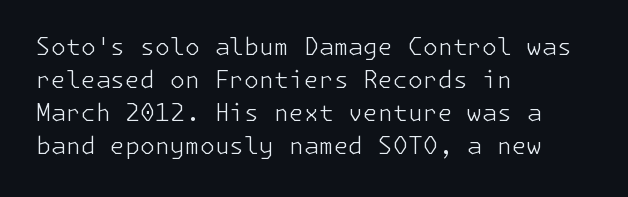
Q: Is the text bold? A: No.
Q: Is the text italic (slanted)? A: No, it is upright.
Q: Is the text underlined? A: No.
Q: How is the paragraph aligned? A: Left-aligned.
Q: Is the spacing between letters normal or unusually wide? A: Normal.
Q: Is the spacing between lines tight, normal or loose? A: Normal.
